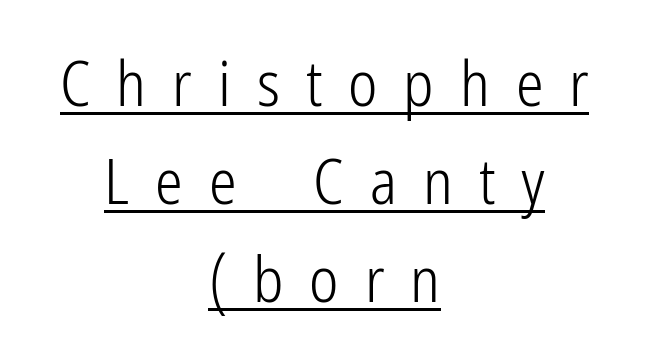
Successive baselines arrive at the customary interval. A typesetter would call this heavily tracked-out type. The characters display no serif detailing; their extremities are plain. Short and long lines alike share a common midpoint. This is not heavy type; no bold has been used. Rendered with straight, roman letterforms.
